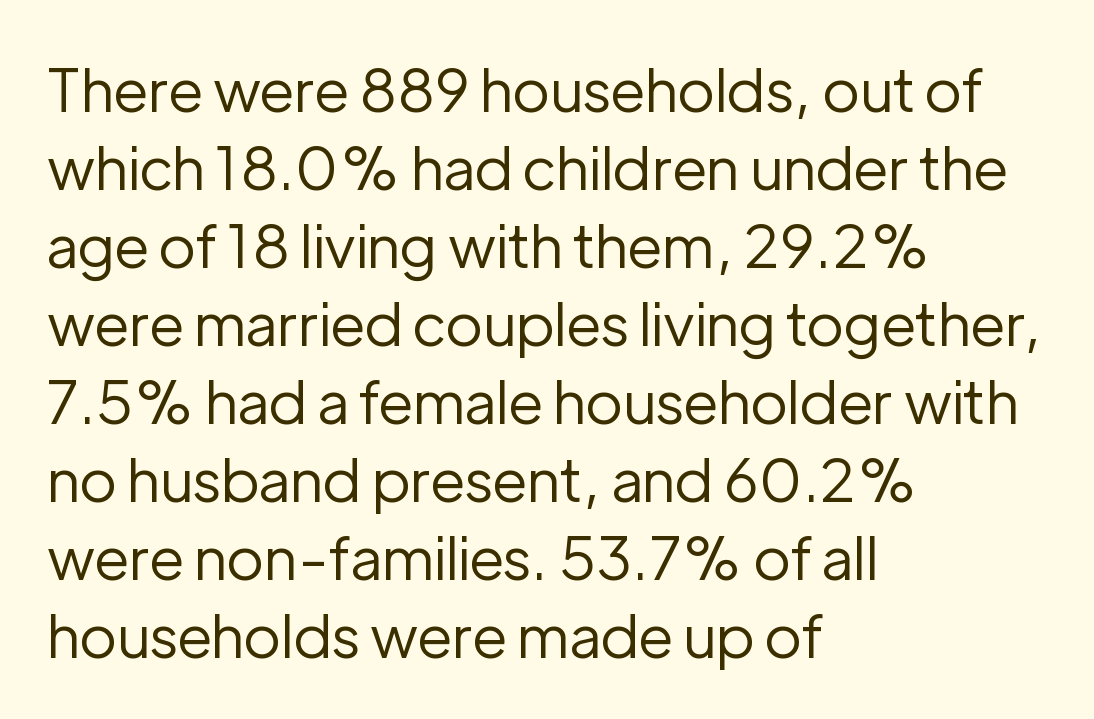
Q: Is the text bold? A: No.
Q: Is the text italic (slanted)? A: No, it is upright.
Q: Is the typeface a serif or a sans-serif typeface? A: Sans-serif.
Q: Is the text underlined? A: No.
Q: How is the paragraph aligned? A: Left-aligned.
Q: Is the spacing between letters normal or unusually wide? A: Normal.
Q: Is the spacing between lines tight, normal or loose? A: Normal.
Q: Width (condensed, normal, or wide)? A: Normal.
Q: Stroke contrast? A: Low.
Q: x-height? A: Medium.
Q: Monospaced? A: No.
